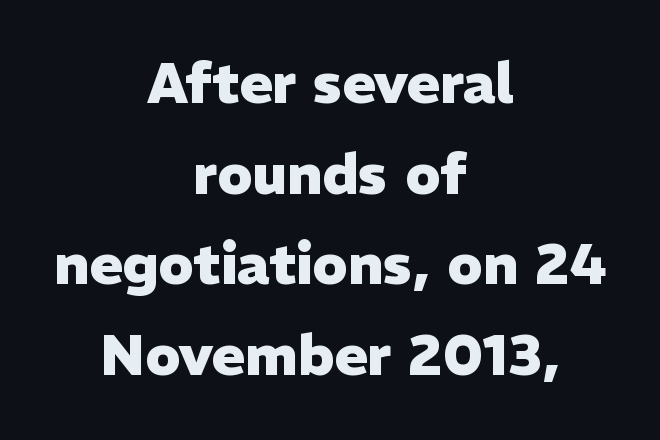
The image shows 56 px heavy sans-serif type, upright; set centered, normal line spacing (1.62x), normal letter spacing, not underlined; low stroke contrast and a medium x-height.
